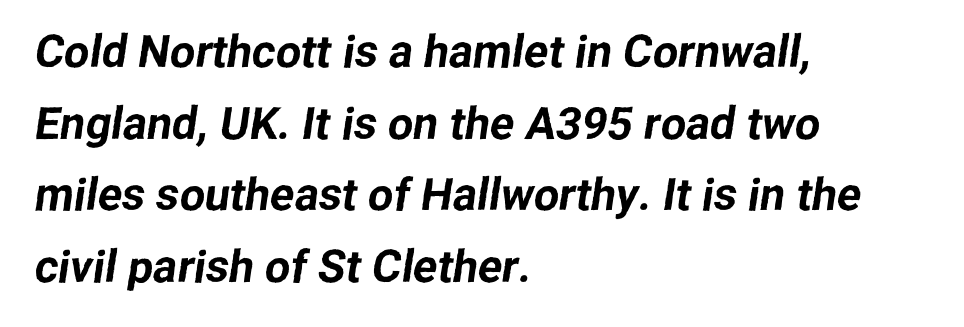
Q: Is the typeface a serif or a sans-serif typeface? A: Sans-serif.
Q: Is the text underlined? A: No.
Q: How is the paragraph aligned? A: Left-aligned.
Q: Is the spacing between letters normal or unusually wide? A: Normal.
Q: Is the spacing between lines tight, normal or loose? A: Normal.
Q: Width (condensed, normal, or wide)? A: Normal.
Q: Stroke contrast? A: Low.
Q: x-height? A: Medium.
Q: Monospaced? A: No.
